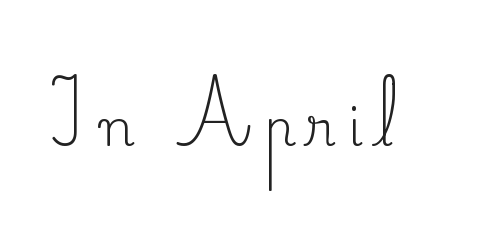
Q: Is the text bold? A: No.
Q: Is the text italic (slanted)? A: No, it is upright.
Q: Is the typeface a serif or a sans-serif typeface? A: Serif.
Q: Is the text underlined? A: No.
Q: Is the spacing between letters normal or unusually wide? A: Unusually wide.
Q: Width (condensed, normal, or wide)? A: Normal.
Q: Stroke contrast? A: Medium.
Q: x-height? A: Small.
Q: Monospaced? A: No.
